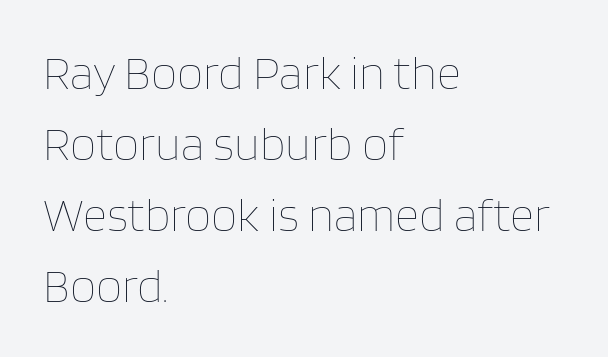
The image shows 47 px thin type, upright; set left-aligned, normal line spacing (1.51x), normal letter spacing, not underlined; low stroke contrast and a large x-height.
